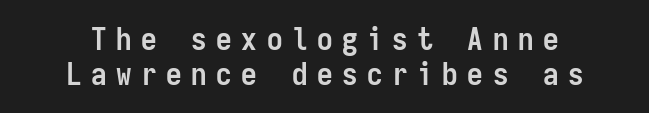
Q: Is the text bold? A: Yes.
Q: Is the text italic (slanted)? A: No, it is upright.
Q: Is the typeface a serif or a sans-serif typeface? A: Sans-serif.
Q: Is the text underlined? A: No.
Q: How is the paragraph aligned? A: Centered.
Q: Is the spacing between letters normal or unusually wide? A: Unusually wide.
Q: Is the spacing between lines tight, normal or loose? A: Tight.
Q: Width (condensed, normal, or wide)? A: Condensed.
Q: Stroke contrast? A: Low.
Q: x-height? A: Medium.
Q: Monospaced? A: Yes.
